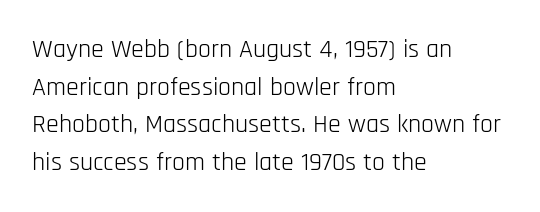
Q: Is the text bold? A: No.
Q: Is the text italic (slanted)? A: No, it is upright.
Q: Is the text underlined? A: No.
Q: How is the paragraph aligned? A: Left-aligned.
Q: Is the spacing between letters normal or unusually wide? A: Normal.
Q: Is the spacing between lines tight, normal or loose? A: Normal.
